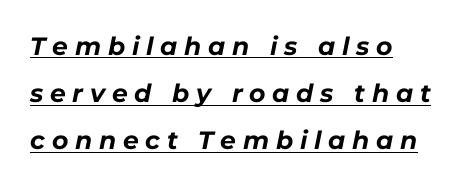
The image shows 25 px bold type, italic (leaning right); set left-aligned, line spacing 1.89x, unusually wide letter spacing (+0.27 em), underlined.
